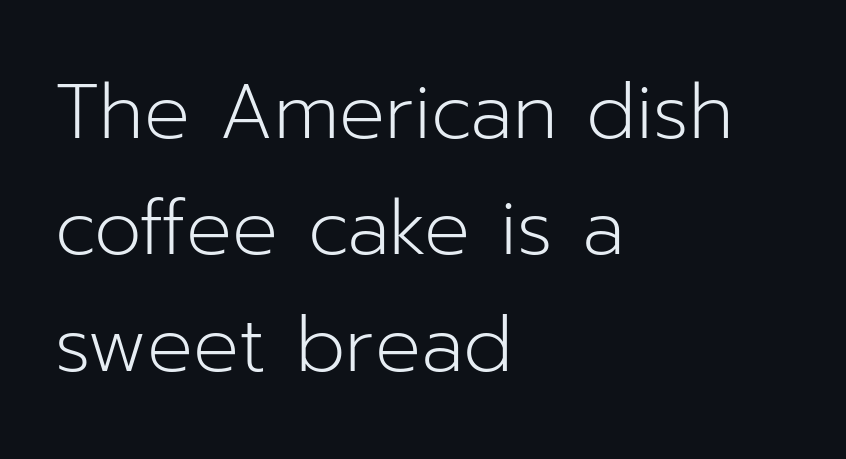
Q: Is the text bold? A: No.
Q: Is the text italic (slanted)? A: No, it is upright.
Q: Is the typeface a serif or a sans-serif typeface? A: Sans-serif.
Q: Is the text underlined? A: No.
Q: How is the paragraph aligned? A: Left-aligned.
Q: Is the spacing between letters normal or unusually wide? A: Normal.
Q: Is the spacing between lines tight, normal or loose? A: Normal.
Q: Width (condensed, normal, or wide)? A: Normal.
Q: Stroke contrast? A: Low.
Q: x-height? A: Medium.
Q: Monospaced? A: No.
